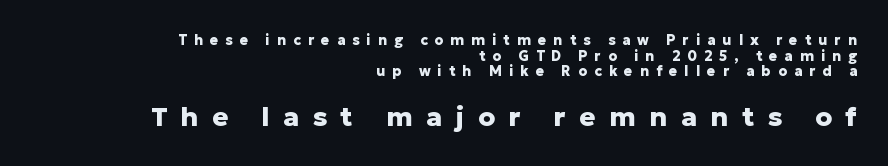
The image shows 27 px bold type, upright; set right-aligned, tight line spacing (1.11x), unusually wide letter spacing (+0.5 em), not underlined; the second (bottom) block is 1.93x larger.
